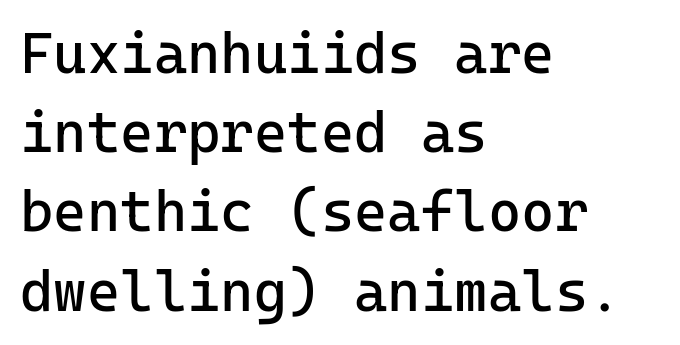
Q: Is the text bold? A: No.
Q: Is the text italic (slanted)? A: No, it is upright.
Q: Is the typeface a serif or a sans-serif typeface? A: Sans-serif.
Q: Is the text underlined? A: No.
Q: How is the paragraph aligned? A: Left-aligned.
Q: Is the spacing between letters normal or unusually wide? A: Normal.
Q: Is the spacing between lines tight, normal or loose? A: Normal.
Q: Width (condensed, normal, or wide)? A: Normal.
Q: Stroke contrast? A: Low.
Q: x-height? A: Medium.
Q: Monospaced? A: Yes.
